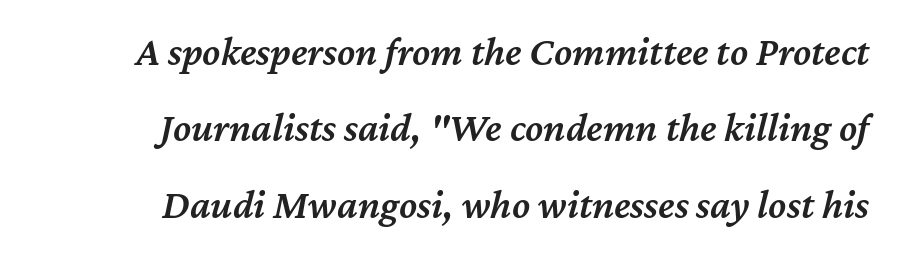
The image shows 41 px semibold type, italic (leaning right); set right-aligned, line spacing 1.86x, normal letter spacing, not underlined; medium stroke contrast and a medium x-height.
